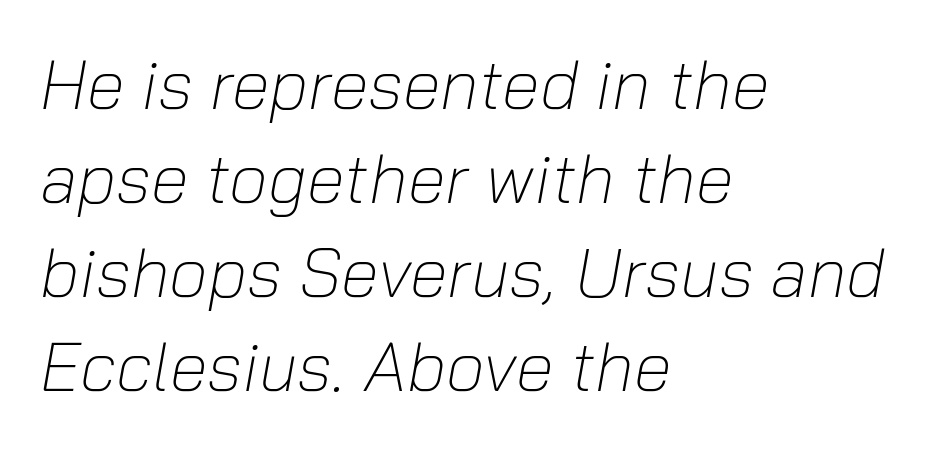
{"italic": "yes", "lean": "right", "slant_degrees": 10, "bold": "no", "weight": "light", "width": "normal", "stroke_contrast": "low", "x_height": "medium", "monospaced": "no", "underline": "no", "align": "left", "line_spacing": "normal", "line_spacing_ratio": 1.36, "letter_spacing": "normal", "letter_spacing_em": 0.0, "glyph_px": 69}
